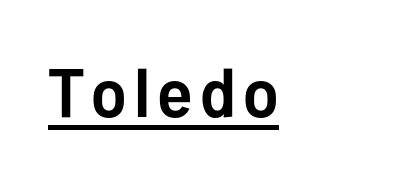
Q: Is the text bold? A: Yes.
Q: Is the text italic (slanted)? A: No, it is upright.
Q: Is the typeface a serif or a sans-serif typeface? A: Sans-serif.
Q: Is the text underlined? A: Yes.
Q: Width (condensed, normal, or wide)? A: Normal.
Q: Stroke contrast? A: Low.
Q: x-height? A: Medium.
Q: Monospaced? A: No.
